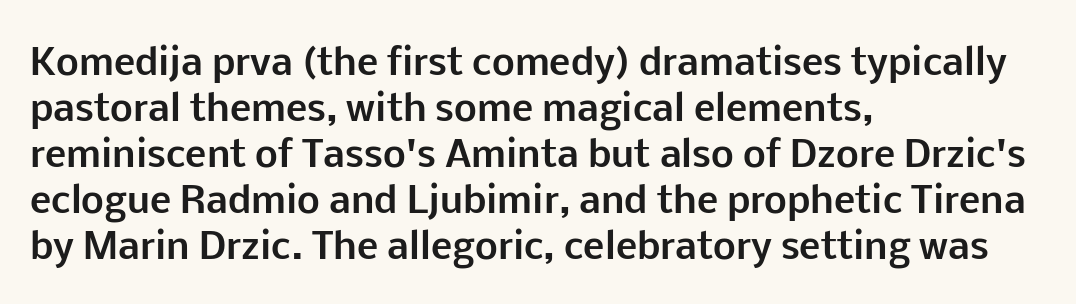
The image shows 36 px bold sans-serif type, upright; set left-aligned, normal line spacing (1.28x), normal letter spacing, not underlined; low stroke contrast and a medium x-height.
